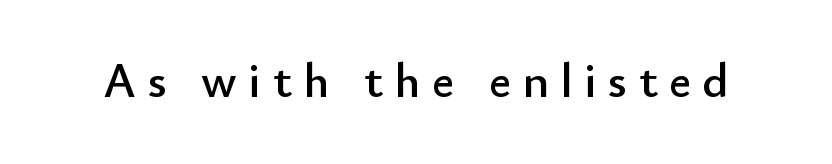
{"serif": "no", "italic": "no", "width": "normal", "stroke_contrast": "low", "x_height": "small", "monospaced": "no", "underline": "no", "letter_spacing": "wide", "letter_spacing_em": 0.23, "glyph_px": 49}
